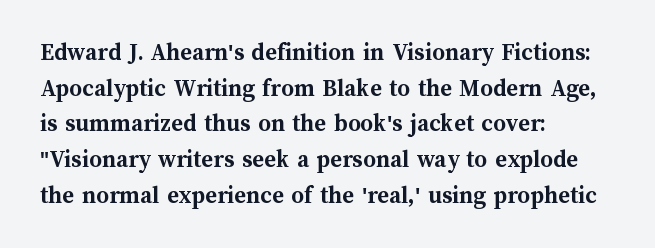
Q: Is the text bold? A: Yes.
Q: Is the text italic (slanted)? A: No, it is upright.
Q: Is the text underlined? A: No.
Q: How is the paragraph aligned? A: Left-aligned.
Q: Is the spacing between letters normal or unusually wide? A: Normal.
Q: Is the spacing between lines tight, normal or loose? A: Normal.
